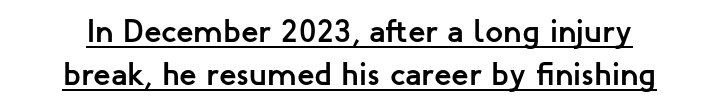
{"serif": "no", "italic": "no", "bold": "yes", "weight": "semibold", "width": "normal", "stroke_contrast": "low", "x_height": "medium", "monospaced": "no", "underline": "yes", "line_spacing": "normal", "line_spacing_ratio": 1.35, "letter_spacing": "normal", "letter_spacing_em": 0.0, "glyph_px": 32}
